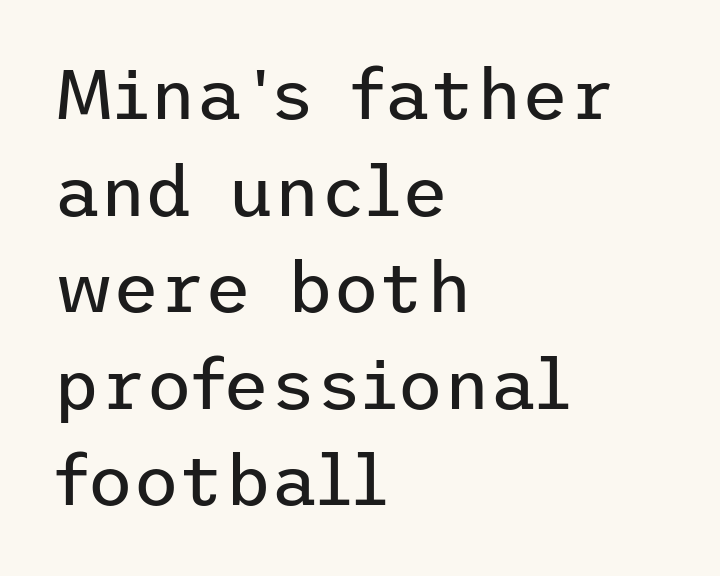
{"serif": "no", "italic": "no", "bold": "no", "weight": "regular", "width": "normal", "stroke_contrast": "low", "x_height": "medium", "underline": "no", "align": "left", "line_spacing": "normal", "line_spacing_ratio": 1.36, "letter_spacing": "normal", "letter_spacing_em": 0.0, "glyph_px": 71}
